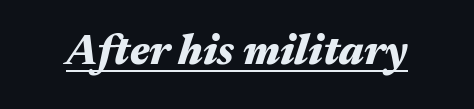
The passage shown is emphatically bold. The passage shown leans; its letterforms are oblique. Nobody touched the tracking dial on this one. These lines are rendered in a variable-pitch font. The rendered words wear a rule along their underside.
